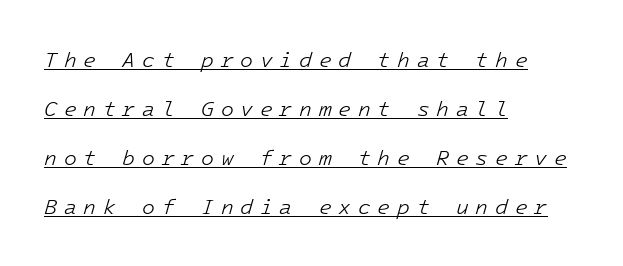
{"italic": "yes", "lean": "right", "slant_degrees": 16, "bold": "no", "underline": "yes", "align": "left", "line_spacing": "loose", "line_spacing_ratio": 2.34, "letter_spacing": "wide", "letter_spacing_em": 0.32, "glyph_px": 21}
